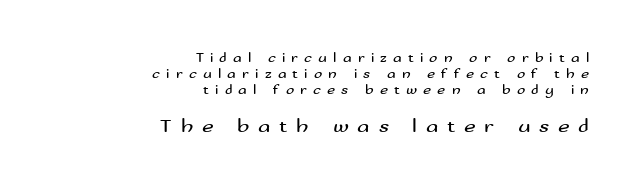
{"italic": "no", "bold": "no", "underline": "no", "align": "right", "line_spacing": "tight", "line_spacing_ratio": 1.14, "letter_spacing": "wide", "letter_spacing_em": 0.44, "larger_block": "second", "size_ratio": 1.43, "glyph_px": 20}
